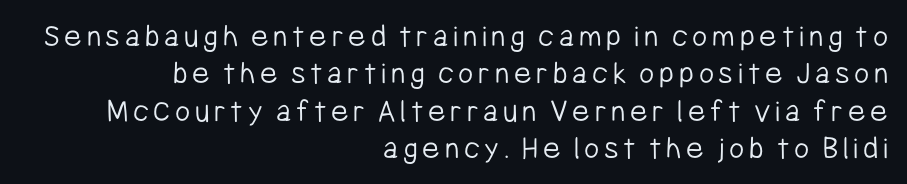
Q: Is the text bold? A: No.
Q: Is the text italic (slanted)? A: No, it is upright.
Q: Is the typeface a serif or a sans-serif typeface? A: Sans-serif.
Q: Is the text underlined? A: No.
Q: How is the paragraph aligned? A: Right-aligned.
Q: Is the spacing between lines tight, normal or loose? A: Tight.
Q: Width (condensed, normal, or wide)? A: Condensed.
Q: Stroke contrast? A: Low.
Q: x-height? A: Medium.
Q: Monospaced? A: No.
